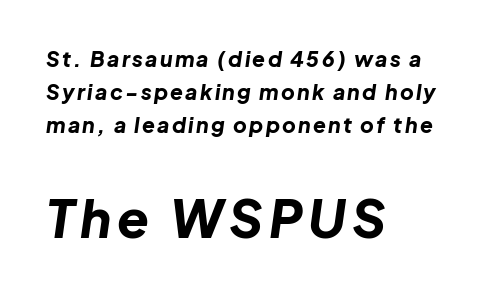
{"italic": "yes", "lean": "right", "slant_degrees": 8, "bold": "yes", "weight": "bold", "width": "normal", "stroke_contrast": "low", "x_height": "medium", "monospaced": "no", "underline": "no", "align": "left", "line_spacing": "normal", "line_spacing_ratio": 1.57, "larger_block": "second", "size_ratio": 2.48, "glyph_px": 52}
